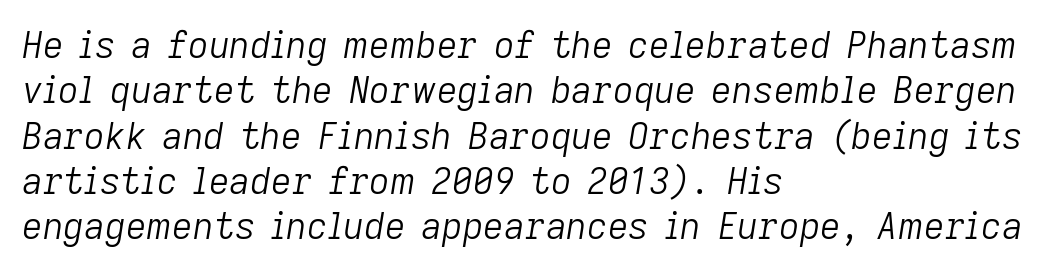
Glyph-to-glyph distance matches everyday printed text. The rendering anchors every line to the left-hand side. The glyphs look as if they've been sheared to an angle. Whoever set this chose a conventional vertical rhythm.
